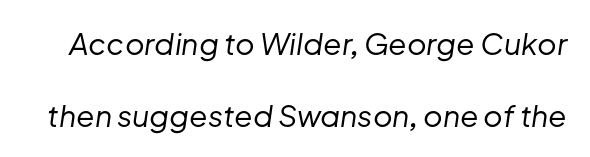
Q: Is the text bold? A: No.
Q: Is the text italic (slanted)? A: Yes, it leans right by about 8 degrees.
Q: Is the text underlined? A: No.
Q: Is the spacing between letters normal or unusually wide? A: Normal.
Q: Is the spacing between lines tight, normal or loose? A: Loose.
Q: Width (condensed, normal, or wide)? A: Normal.
Q: Stroke contrast? A: Low.
Q: x-height? A: Medium.
Q: Monospaced? A: No.
